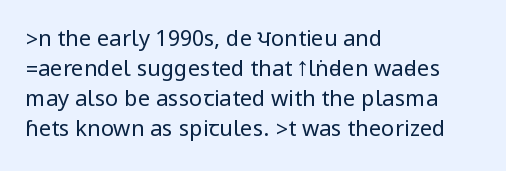
The letterforms sit shoulder to shoulder at normal distance. The space directly below the letters is spotless. Counters stay open thanks to moderate or lighter strokes. The vertical gap from one line to the next is medium. Ascenders rise straight up at ninety degrees. The ragged edge is on the right, which tells us the setting is flush left.
